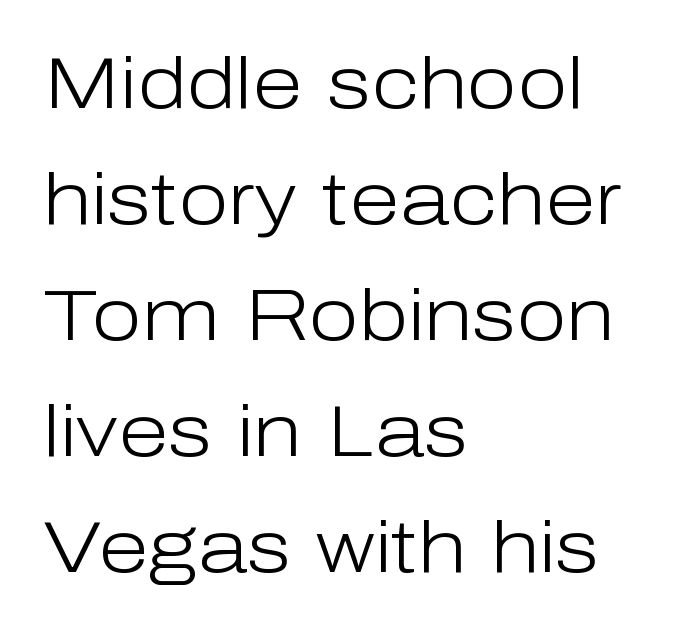
Q: Is the text bold? A: No.
Q: Is the text italic (slanted)? A: No, it is upright.
Q: Is the typeface a serif or a sans-serif typeface? A: Sans-serif.
Q: Is the text underlined? A: No.
Q: How is the paragraph aligned? A: Left-aligned.
Q: Is the spacing between letters normal or unusually wide? A: Normal.
Q: Is the spacing between lines tight, normal or loose? A: Normal.
Q: Width (condensed, normal, or wide)? A: Normal.
Q: Stroke contrast? A: Low.
Q: x-height? A: Medium.
Q: Monospaced? A: No.
